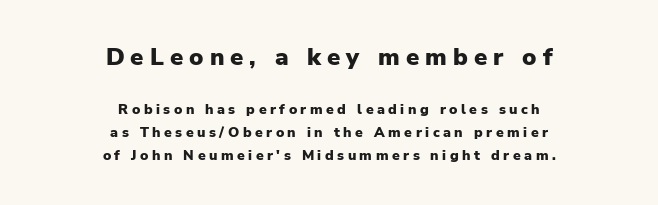
Q: Is the text bold? A: Yes.
Q: Is the text italic (slanted)? A: No, it is upright.
Q: Is the text underlined? A: No.
Q: How is the paragraph aligned? A: Centered.
Q: Is the spacing between letters normal or unusually wide? A: Unusually wide.
Q: Is the spacing between lines tight, normal or loose? A: Normal.
Q: Which block of text is set in a larger size, the first (top) or the second (bottom)? A: The first (top) one.
